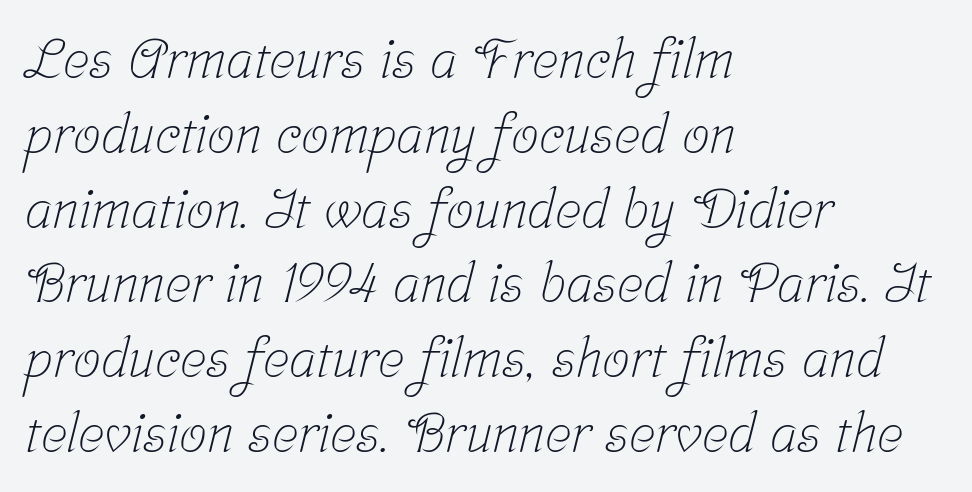
Q: Is the text bold? A: No.
Q: Is the typeface a serif or a sans-serif typeface? A: Serif.
Q: Is the text underlined? A: No.
Q: How is the paragraph aligned? A: Left-aligned.
Q: Is the spacing between letters normal or unusually wide? A: Normal.
Q: Is the spacing between lines tight, normal or loose? A: Normal.
Q: Width (condensed, normal, or wide)? A: Condensed.
Q: Stroke contrast? A: Low.
Q: x-height? A: Medium.
Q: Monospaced? A: No.
